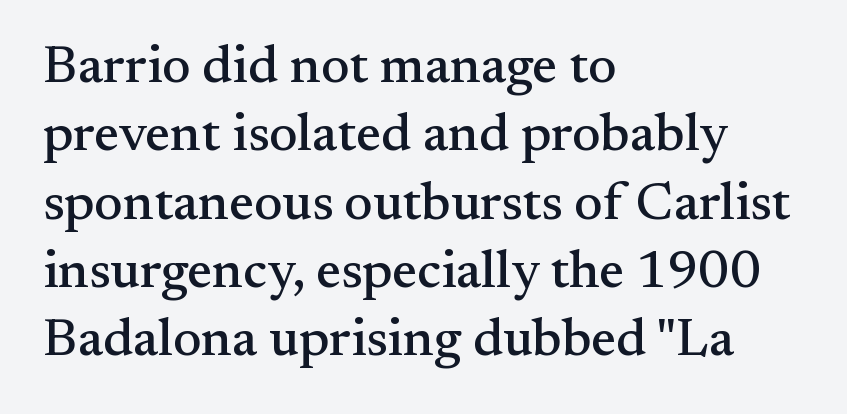
The image shows 53 px serif type, upright; set left-aligned, normal line spacing (1.29x), normal letter spacing, not underlined; medium stroke contrast and a small x-height.
